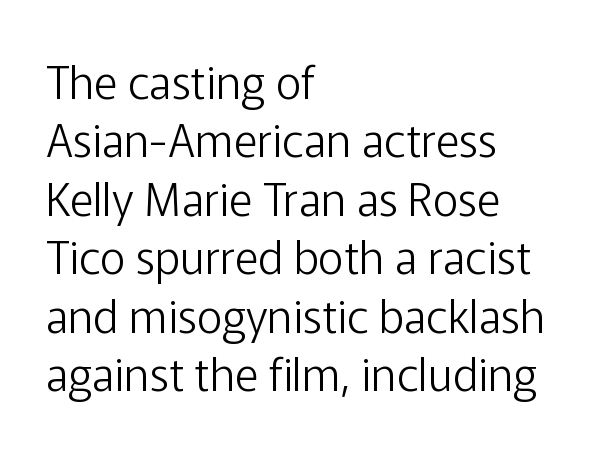
Q: Is the text bold? A: No.
Q: Is the text italic (slanted)? A: No, it is upright.
Q: Is the typeface a serif or a sans-serif typeface? A: Sans-serif.
Q: Is the text underlined? A: No.
Q: How is the paragraph aligned? A: Left-aligned.
Q: Is the spacing between letters normal or unusually wide? A: Normal.
Q: Is the spacing between lines tight, normal or loose? A: Normal.
Q: Width (condensed, normal, or wide)? A: Normal.
Q: Stroke contrast? A: Low.
Q: x-height? A: Medium.
Q: Monospaced? A: No.
